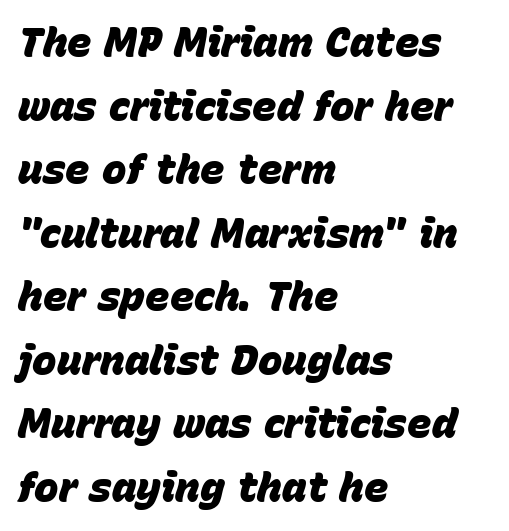
The image shows 41 px heavy type, italic (leaning right); set left-aligned, normal line spacing (1.55x), normal letter spacing, not underlined; low stroke contrast and a large x-height.
